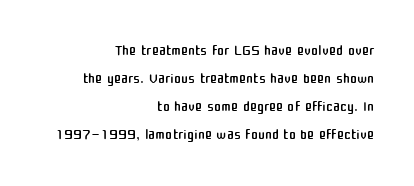
{"italic": "no", "bold": "no", "underline": "no", "align": "right", "line_spacing": "normal", "line_spacing_ratio": 1.33, "letter_spacing": "normal", "letter_spacing_em": 0.0, "glyph_px": 21}
